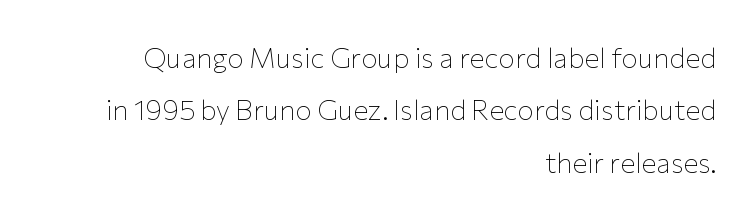
{"serif": "no", "italic": "no", "bold": "no", "weight": "thin", "width": "normal", "stroke_contrast": "low", "x_height": "medium", "monospaced": "no", "underline": "no", "align": "right", "line_spacing_ratio": 1.87, "letter_spacing": "normal", "letter_spacing_em": 0.0, "glyph_px": 28}
